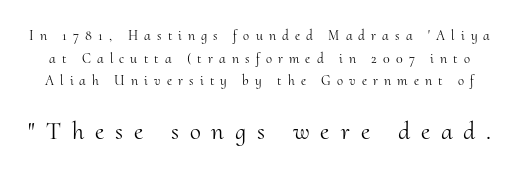
Q: Is the text bold? A: No.
Q: Is the text italic (slanted)? A: No, it is upright.
Q: Is the text underlined? A: No.
Q: Is the spacing between letters normal or unusually wide? A: Unusually wide.
Q: Is the spacing between lines tight, normal or loose? A: Normal.
Q: Which block of text is set in a larger size, the first (top) or the second (bottom)? A: The second (bottom) one.
